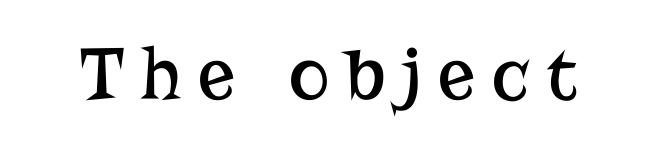
The passage shown is not underscored anywhere. Posture: straight, roman, zero tilt. This rendering widens character spacing well past its baseline value. Heft: none added — not bold.
